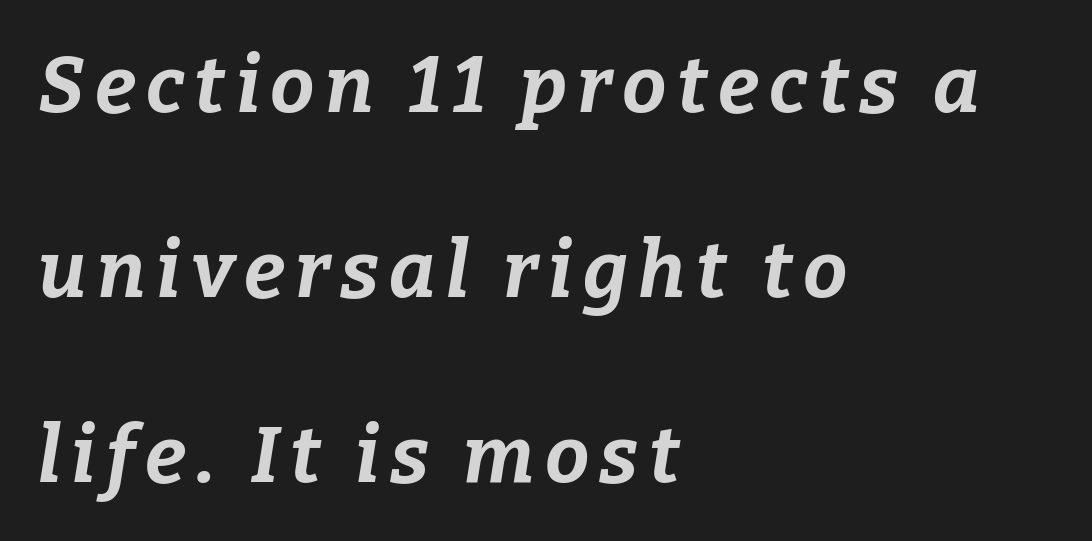
{"italic": "yes", "lean": "right", "slant_degrees": 9, "bold": "yes", "weight": "bold", "width": "normal", "stroke_contrast": "low", "x_height": "medium", "monospaced": "no", "underline": "no", "align": "left", "line_spacing": "loose", "line_spacing_ratio": 2.34, "glyph_px": 79}
